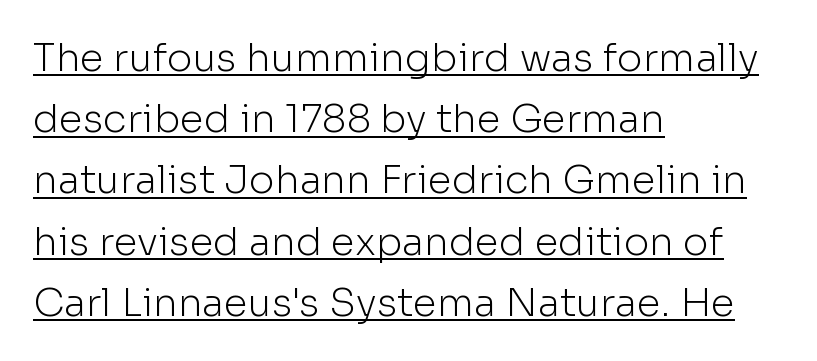
Q: Is the text bold? A: No.
Q: Is the text italic (slanted)? A: No, it is upright.
Q: Is the typeface a serif or a sans-serif typeface? A: Sans-serif.
Q: Is the text underlined? A: Yes.
Q: How is the paragraph aligned? A: Left-aligned.
Q: Is the spacing between letters normal or unusually wide? A: Normal.
Q: Is the spacing between lines tight, normal or loose? A: Normal.
Q: Width (condensed, normal, or wide)? A: Normal.
Q: Stroke contrast? A: Low.
Q: x-height? A: Medium.
Q: Monospaced? A: No.
